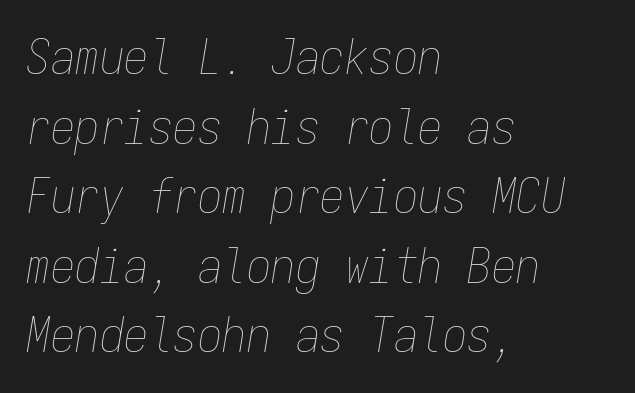
The image shows 49 px thin, condensed type, italic (leaning right), monospaced; set left-aligned, normal line spacing (1.42x), normal letter spacing, not underlined; low stroke contrast and a medium x-height.
